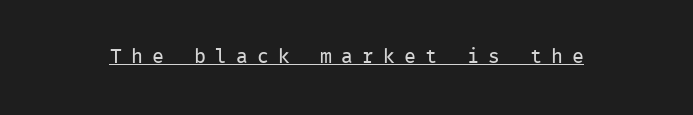
The letterforms stand isolated, each surrounded by extra space. The specimen includes a rule beneath the text block's lines. The face looks like a standard text weight, possibly lighter. The letters stand straight up with perfectly vertical stems.
